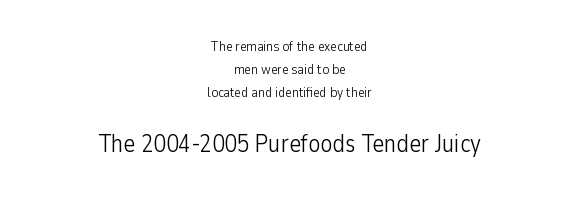
Q: Is the text bold? A: No.
Q: Is the text italic (slanted)? A: No, it is upright.
Q: Is the text underlined? A: No.
Q: How is the paragraph aligned? A: Centered.
Q: Is the spacing between letters normal or unusually wide? A: Normal.
Q: Is the spacing between lines tight, normal or loose? A: Normal.
Q: Which block of text is set in a larger size, the first (top) or the second (bottom)? A: The second (bottom) one.
